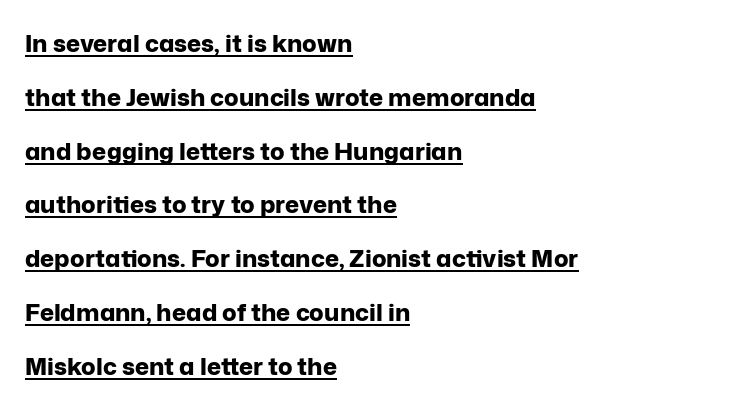
Q: Is the text bold? A: Yes.
Q: Is the text italic (slanted)? A: No, it is upright.
Q: Is the text underlined? A: Yes.
Q: How is the paragraph aligned? A: Left-aligned.
Q: Is the spacing between letters normal or unusually wide? A: Normal.
Q: Is the spacing between lines tight, normal or loose? A: Loose.
